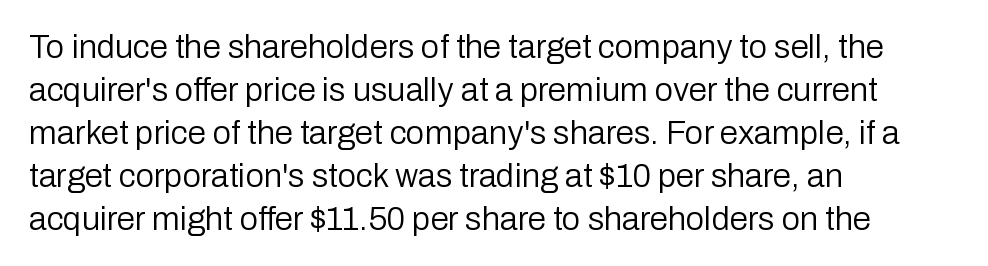
{"serif": "no", "italic": "no", "bold": "no", "weight": "regular", "width": "normal", "stroke_contrast": "low", "x_height": "medium", "monospaced": "no", "underline": "no", "align": "left", "line_spacing": "normal", "line_spacing_ratio": 1.3, "letter_spacing": "normal", "letter_spacing_em": 0.0, "glyph_px": 33}
